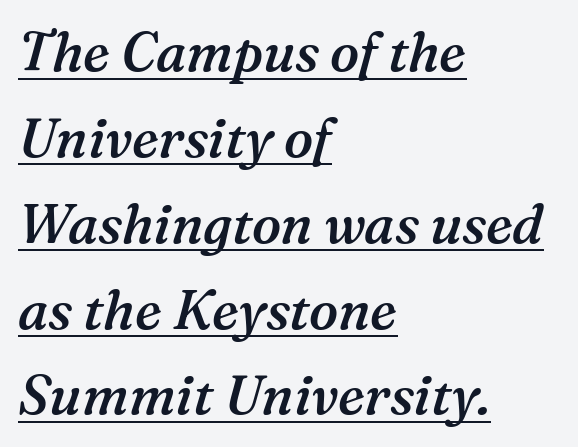
The image shows 54 px semibold serif type, italic (leaning right); set left-aligned, normal line spacing (1.59x), normal letter spacing, underlined; medium stroke contrast and a medium x-height.
